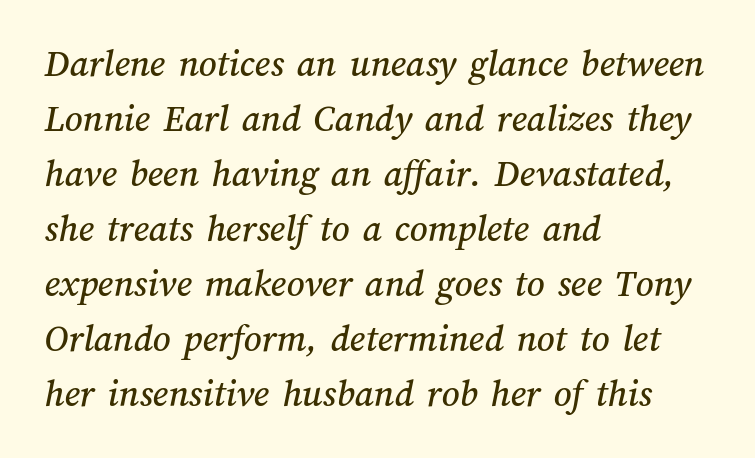
Teacher's note: observe the even left margin — that is flush-left alignment. Words appear dense and cohesive because spacing is normal. Regular leading. These lines are rendered in a variable-pitch font.
